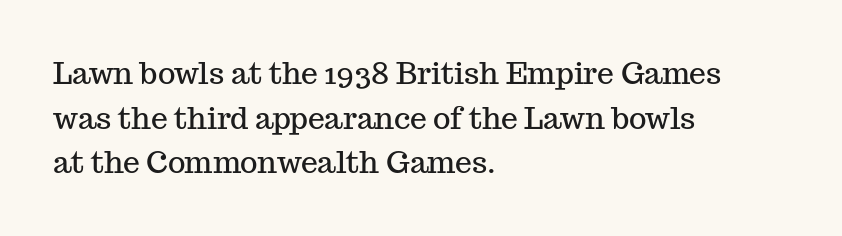
{"serif": "yes", "italic": "no", "width": "normal", "stroke_contrast": "medium", "x_height": "medium", "monospaced": "no", "underline": "no", "align": "left", "line_spacing": "normal", "line_spacing_ratio": 1.49, "letter_spacing": "normal", "letter_spacing_em": 0.0, "glyph_px": 30}
